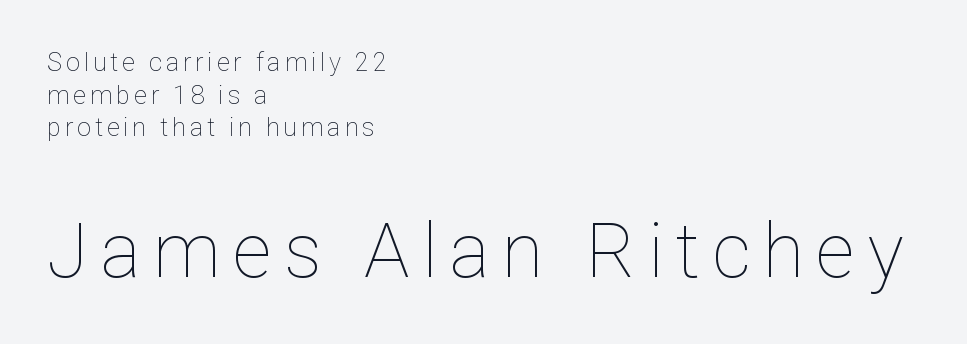
Caption: multi-line text, flush left, ragged right. Rule under the text: the space is simply empty. Think of a printed novel: that variable character pitch is what you see here. Honestly, the row spacing looks completely unremarkable. Think standard paragraph weight, or any step lighter than that.
